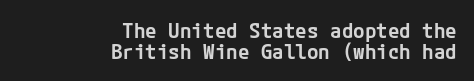
Q: Is the text bold? A: Semi-bold.
Q: Is the text italic (slanted)? A: No, it is upright.
Q: Is the text underlined? A: No.
Q: How is the paragraph aligned? A: Right-aligned.
Q: Is the spacing between letters normal or unusually wide? A: Normal.
Q: Is the spacing between lines tight, normal or loose? A: Tight.
